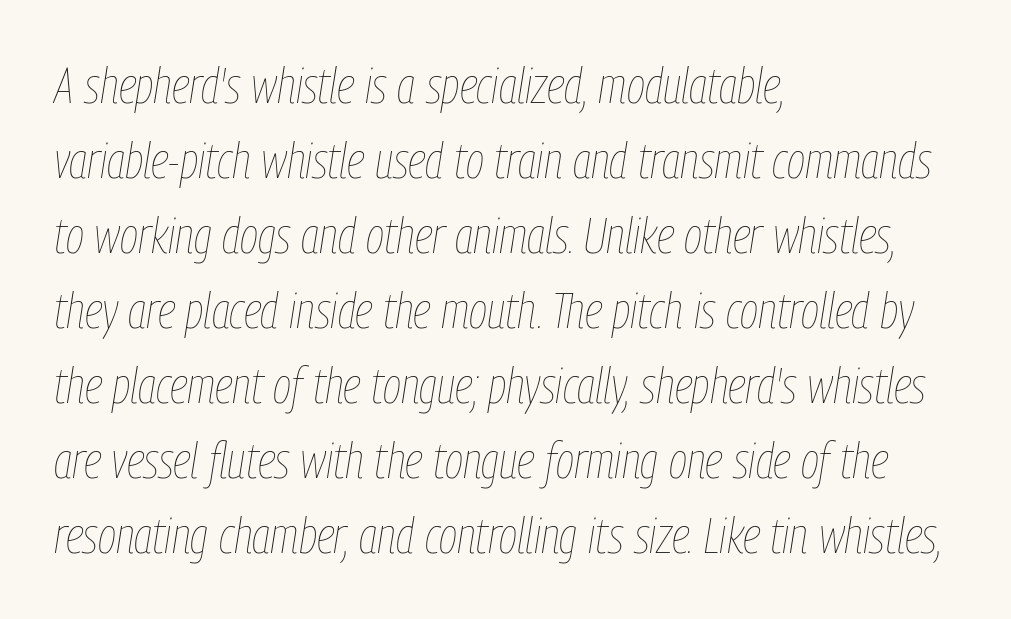
Q: Is the text bold? A: No.
Q: Is the text italic (slanted)? A: Yes, it leans right by about 9 degrees.
Q: Is the text underlined? A: No.
Q: How is the paragraph aligned? A: Left-aligned.
Q: Is the spacing between letters normal or unusually wide? A: Normal.
Q: Is the spacing between lines tight, normal or loose? A: Normal.
Q: Width (condensed, normal, or wide)? A: Condensed.
Q: Stroke contrast? A: Low.
Q: x-height? A: Medium.
Q: Monospaced? A: No.
